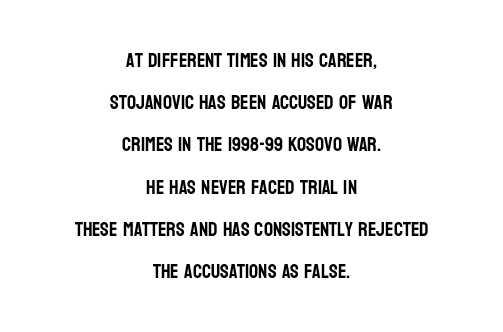
Every stem runs plumb, perpendicular to the baseline. Here the glyphs are tracked normally, forming tight word shapes. Leading is clearly above the norm, producing a sparse column. Descenders are the only things crossing below the line. Centered paragraph, ragged on both sides.
